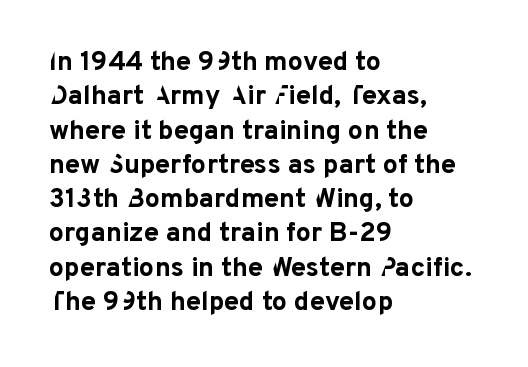
Q: Is the text bold? A: Yes.
Q: Is the text italic (slanted)? A: No, it is upright.
Q: Is the text underlined? A: No.
Q: How is the paragraph aligned? A: Left-aligned.
Q: Is the spacing between letters normal or unusually wide? A: Normal.
Q: Is the spacing between lines tight, normal or loose? A: Normal.
